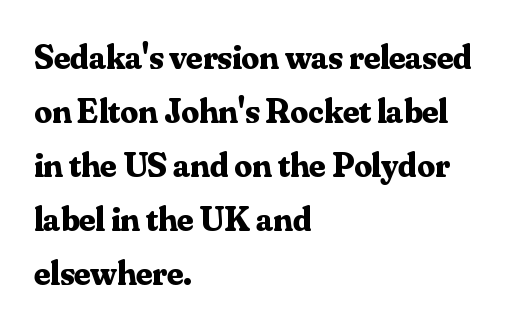
Q: Is the text bold? A: Yes.
Q: Is the text italic (slanted)? A: No, it is upright.
Q: Is the typeface a serif or a sans-serif typeface? A: Serif.
Q: Is the text underlined? A: No.
Q: How is the paragraph aligned? A: Left-aligned.
Q: Is the spacing between letters normal or unusually wide? A: Normal.
Q: Is the spacing between lines tight, normal or loose? A: Normal.
Q: Width (condensed, normal, or wide)? A: Normal.
Q: Stroke contrast? A: Medium.
Q: x-height? A: Small.
Q: Monospaced? A: No.
